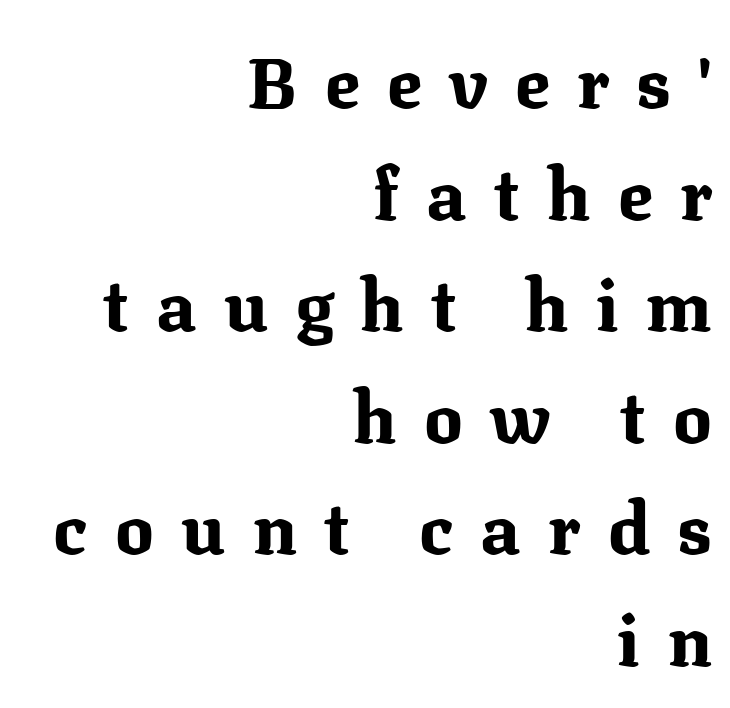
The lettering stays uniformly vertical, giving the passage a roman look. The line texture is sparse and dotted thanks to wide tracking. What weight is shown? A full bold with thick strokes. Descenders are the only things crossing below the line. This sample is right-justified, so line beginnings fall wherever the words allow. Horizontal bands of white between lines are of average thickness.
